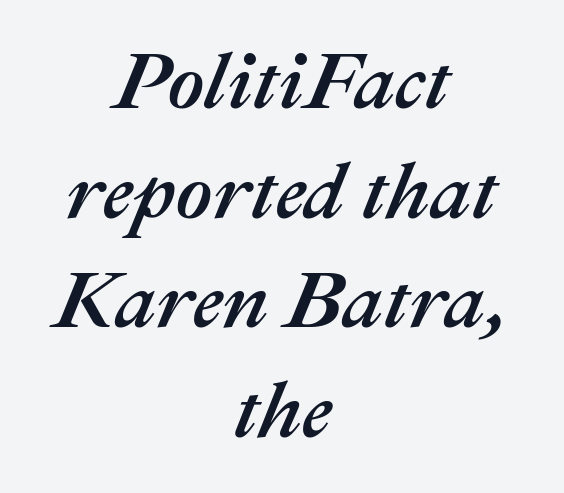
Vertical spacing — default. Observe the ordinary spacing: letters are neighbours, not strangers. Check the space under the baseline: it is left empty. Characters are canted at an angle relative to the baseline's perpendicular. Compared with a flush-left layout, this one balances lines on the center instead. Do the characters align in a grid? No, the font is proportional.
